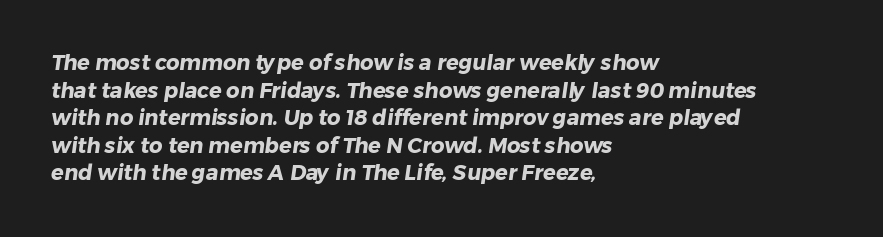
{"bold": "yes", "underline": "no", "align": "left", "line_spacing": "normal", "line_spacing_ratio": 1.31, "letter_spacing": "normal", "letter_spacing_em": 0.0, "glyph_px": 21}
